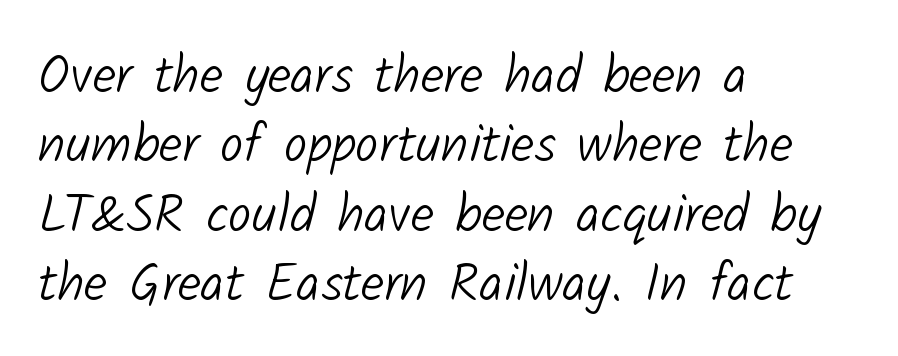
Q: Is the text bold? A: No.
Q: Is the typeface a serif or a sans-serif typeface? A: Sans-serif.
Q: Is the text underlined? A: No.
Q: How is the paragraph aligned? A: Left-aligned.
Q: Is the spacing between letters normal or unusually wide? A: Normal.
Q: Is the spacing between lines tight, normal or loose? A: Normal.
Q: Width (condensed, normal, or wide)? A: Normal.
Q: Stroke contrast? A: Low.
Q: x-height? A: Medium.
Q: Monospaced? A: No.
